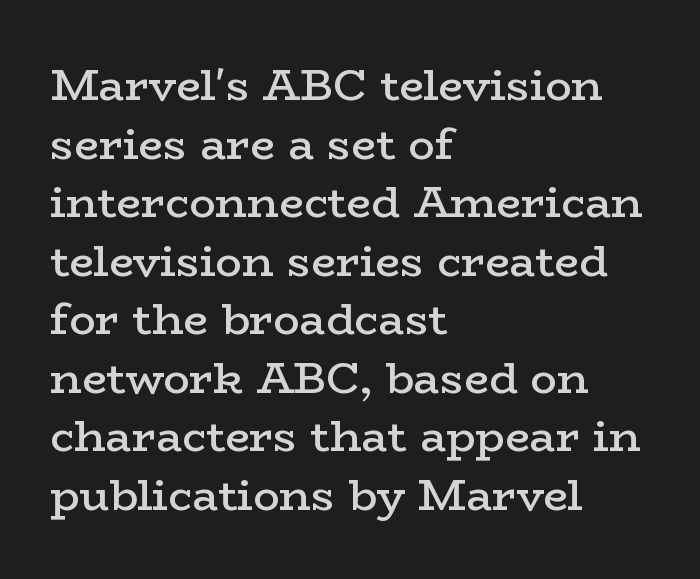
{"serif": "yes", "italic": "no", "bold": "semi", "weight": "semibold", "width": "wide", "stroke_contrast": "low", "x_height": "medium", "monospaced": "no", "underline": "no", "align": "left", "line_spacing": "normal", "line_spacing_ratio": 1.33, "letter_spacing": "normal", "letter_spacing_em": 0.0, "glyph_px": 44}
